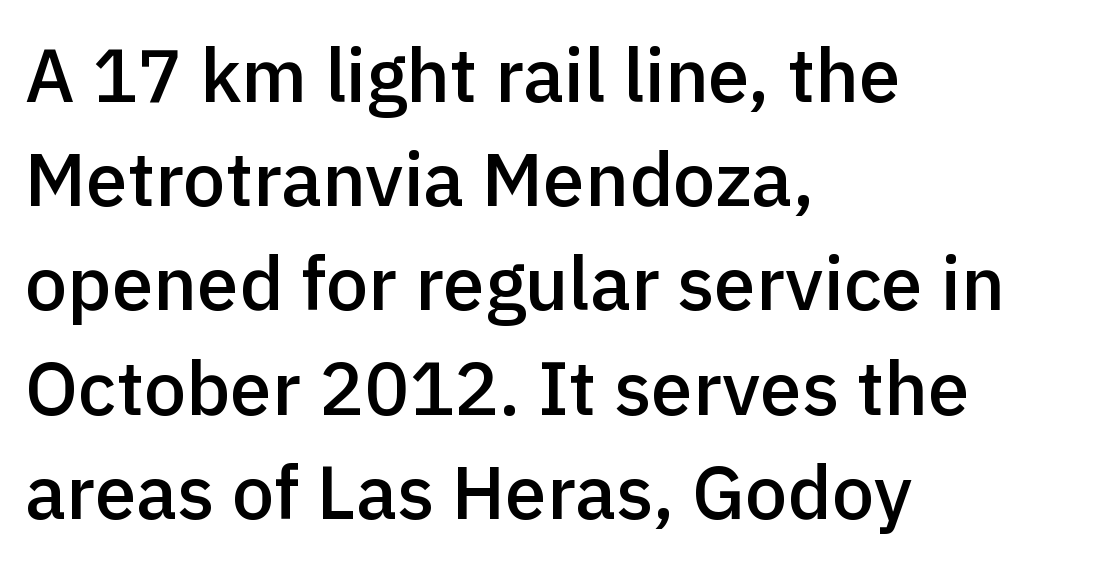
The passage shown is typeset with a sans-serif family. You can tell it's not italic because the verticals are truly vertical. The letters advance in unequal steps, a hallmark of proportional type. This sample is left-justified, so line endings fall wherever the words run out. Spacing between characters is what you'd get straight out of the box. This is the in-between weight designers call semibold or demi.
